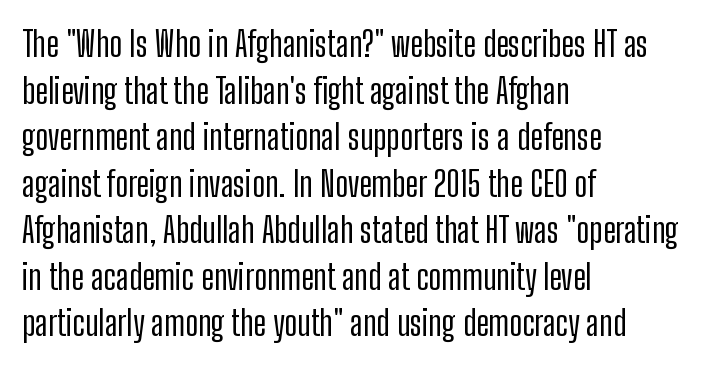
{"serif": "no", "italic": "no", "width": "condensed", "stroke_contrast": "low", "x_height": "medium", "monospaced": "no", "underline": "no", "align": "left", "line_spacing": "normal", "line_spacing_ratio": 1.33, "letter_spacing": "normal", "letter_spacing_em": 0.0, "glyph_px": 35}
